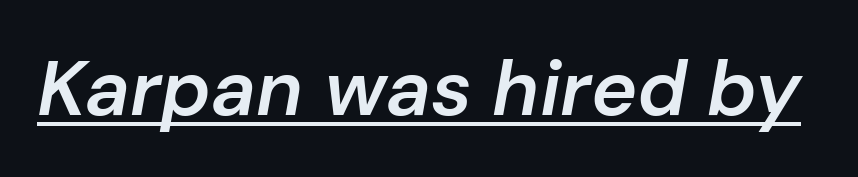
Look at the stroke-to-counter ratio: somewhat heavy, a semibold. In designer terms, the underline attribute is active on this setting. Proportional: the letters do not fall into vertical columns. In terms of posture, this sample is oblique.
